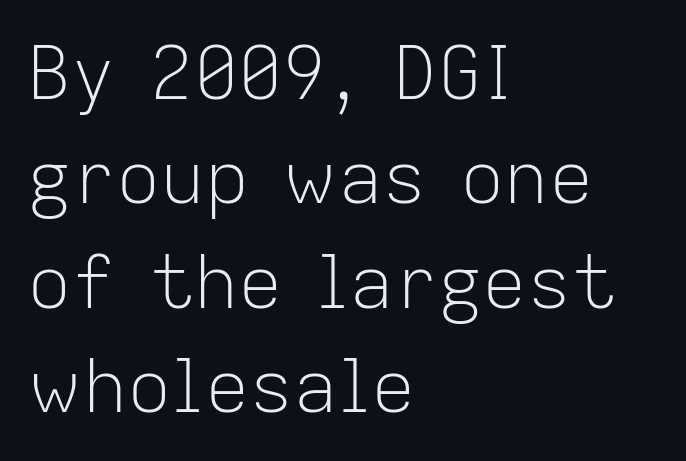
Q: Is the text bold? A: No.
Q: Is the text italic (slanted)? A: No, it is upright.
Q: Is the typeface a serif or a sans-serif typeface? A: Sans-serif.
Q: Is the text underlined? A: No.
Q: How is the paragraph aligned? A: Left-aligned.
Q: Is the spacing between letters normal or unusually wide? A: Normal.
Q: Is the spacing between lines tight, normal or loose? A: Normal.
Q: Width (condensed, normal, or wide)? A: Normal.
Q: Stroke contrast? A: Low.
Q: x-height? A: Medium.
Q: Monospaced? A: No.
